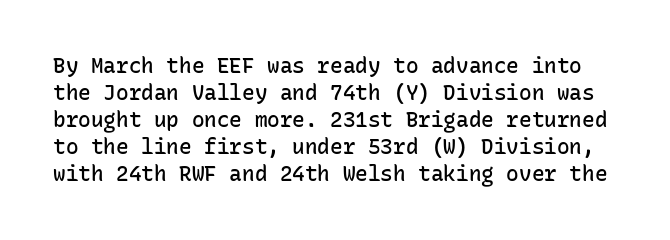
The image shows 21 px text type, upright; set normal line spacing (1.28x), normal letter spacing, not underlined.
